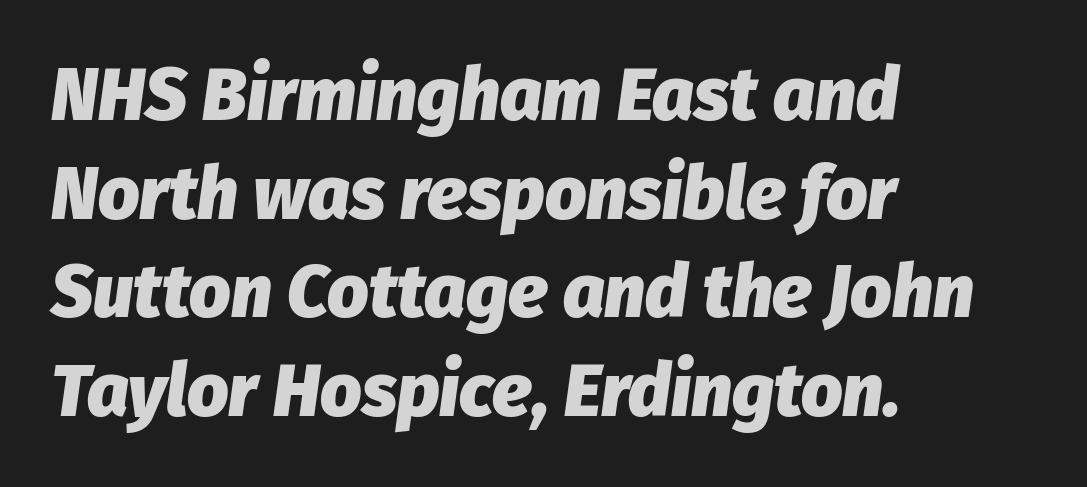
Looking at the ascenders, they clearly lean. Glance below the letters and you will spot only blank space. Evenly set lines give the paragraph a standard silhouette. The face used here is proportionally spaced, like ordinary book or web type. The gaps between neighbouring characters are ordinary and unremarkable.
